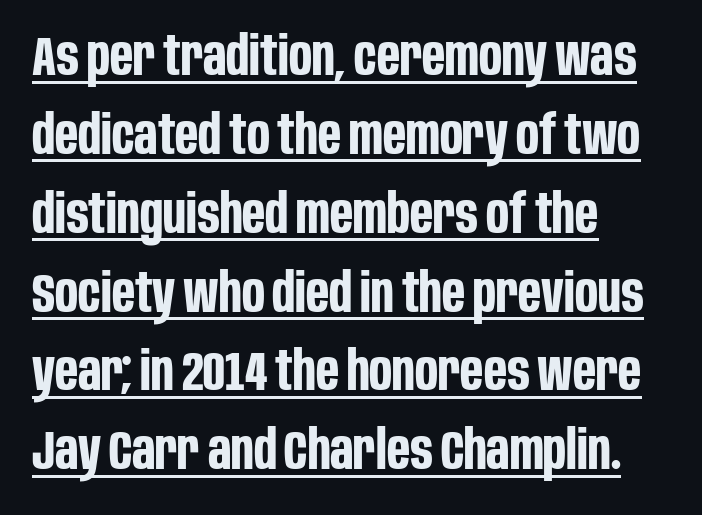
The rows are spaced the way most documents space them. A typesetter would label this face a sans. The face used here has the dense, thick strokes of a bold. Underline: present. The axis of the letterforms is exactly vertical. The passage shown is typed in a proportional face where columns would drift.
